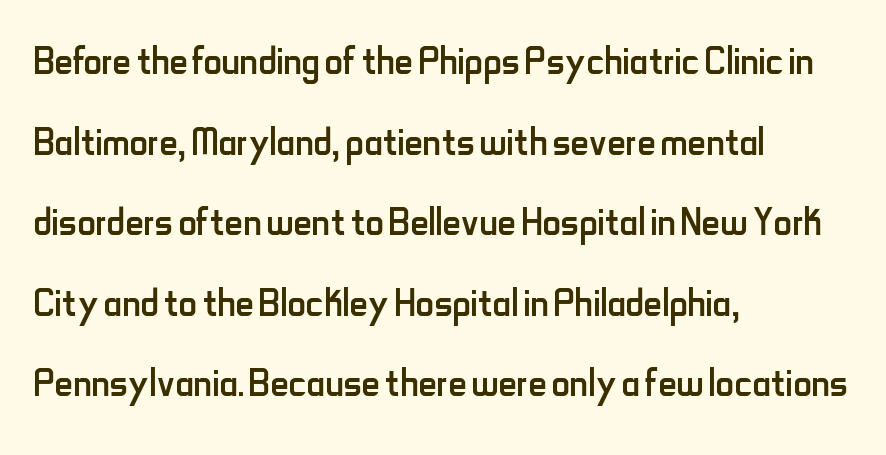
Q: Is the text bold? A: No.
Q: Is the text italic (slanted)? A: No, it is upright.
Q: Is the typeface a serif or a sans-serif typeface? A: Sans-serif.
Q: Is the text underlined? A: No.
Q: How is the paragraph aligned? A: Left-aligned.
Q: Is the spacing between letters normal or unusually wide? A: Normal.
Q: Is the spacing between lines tight, normal or loose? A: Normal.
Q: Width (condensed, normal, or wide)? A: Condensed.
Q: Stroke contrast? A: Low.
Q: x-height? A: Small.
Q: Monospaced? A: No.
